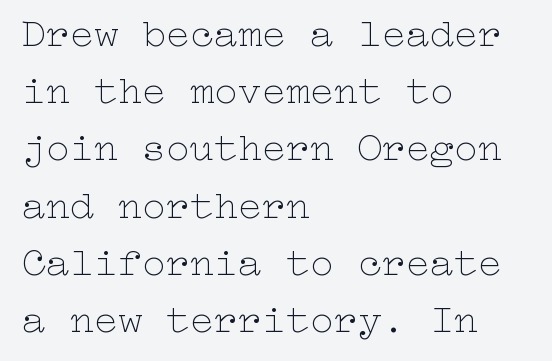
{"italic": "no", "bold": "no", "weight": "thin", "width": "wide", "stroke_contrast": "low", "x_height": "medium", "underline": "no", "align": "left", "line_spacing": "normal", "line_spacing_ratio": 1.43, "letter_spacing": "normal", "letter_spacing_em": 0.0, "glyph_px": 40}
